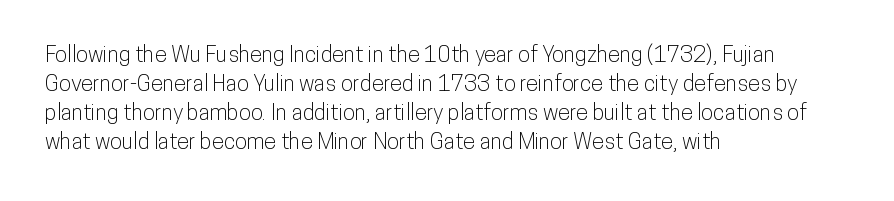
It's the straight-up-and-down kind of type. The horizontal fit of the characters is conventional and even. These lines are set flush left with a ragged right edge. Glance below the letters and you will spot only blank space.
